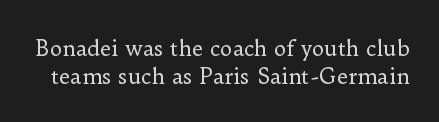
Tracking here is standard; glyphs follow each other at the usual distance. Reading down the column, the eye jumps a familiar distance to each next line. No word sits above an underline. If you drew a line through each stem, it would be perfectly vertical. Is this a heavy cut? Hardly; it is regular or lighter.
